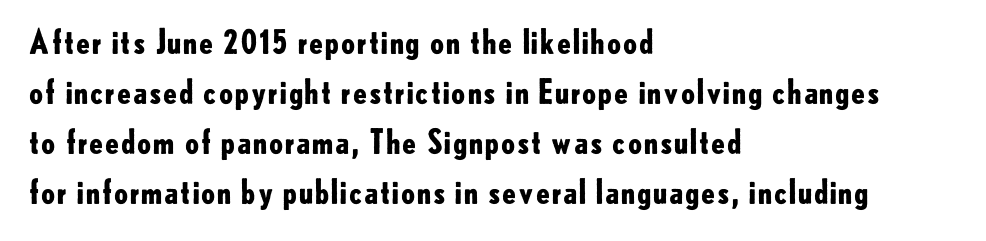
{"serif": "no", "italic": "no", "bold": "yes", "weight": "bold", "width": "normal", "stroke_contrast": "low", "x_height": "small", "monospaced": "no", "underline": "no", "align": "left", "line_spacing": "normal", "line_spacing_ratio": 1.52, "letter_spacing": "normal", "letter_spacing_em": 0.0, "glyph_px": 33}
